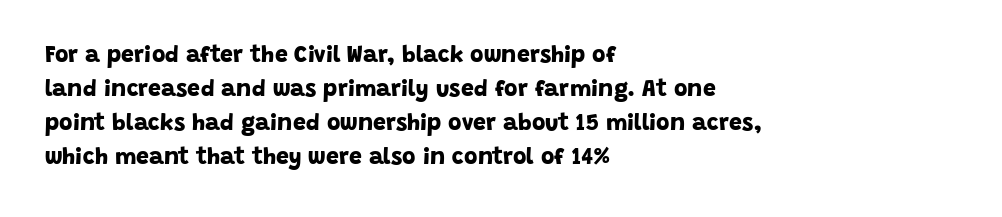
{"bold": "yes", "underline": "no", "align": "left", "line_spacing": "normal", "line_spacing_ratio": 1.48, "letter_spacing": "normal", "letter_spacing_em": 0.0, "glyph_px": 23}
